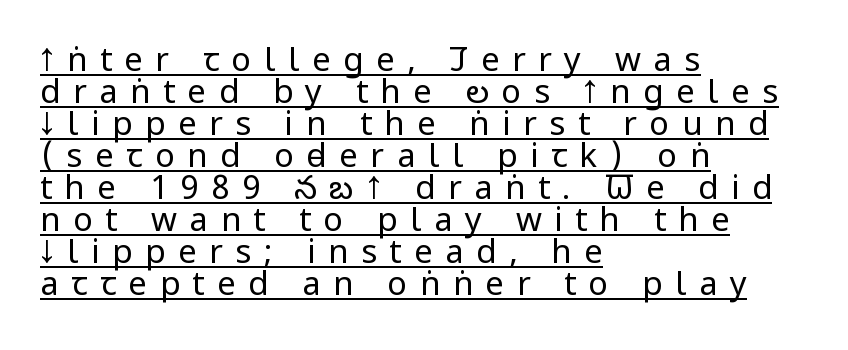
{"serif": "no", "italic": "no", "bold": "no", "weight": "regular", "width": "condensed", "stroke_contrast": "low", "x_height": "large", "monospaced": "no", "underline": "yes", "align": "left", "line_spacing": "tight", "line_spacing_ratio": 0.97, "letter_spacing": "wide", "letter_spacing_em": 0.38, "glyph_px": 33}
